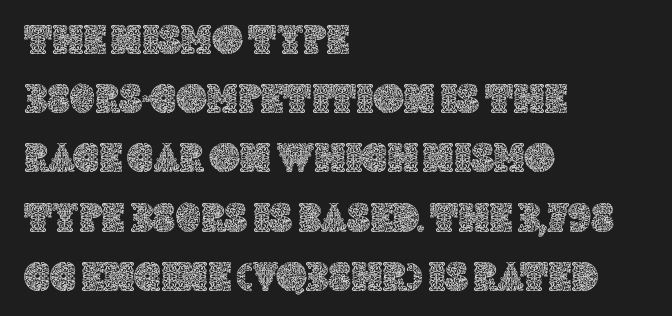
Q: Is the text italic (slanted)? A: No, it is upright.
Q: Is the text underlined? A: No.
Q: How is the paragraph aligned? A: Left-aligned.
Q: Is the spacing between letters normal or unusually wide? A: Normal.
Q: Is the spacing between lines tight, normal or loose? A: Normal.
Q: Width (condensed, normal, or wide)? A: Normal.
Q: x-height? A: Large.
Q: Monospaced? A: No.
